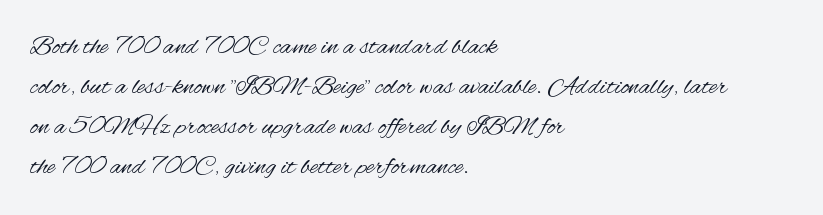
Observe the ordinary spacing: letters are neighbours, not strangers. Line spacing here is normal. The zone under the glyphs is completely vacant. These lines stack with their left ends in a neat column.
